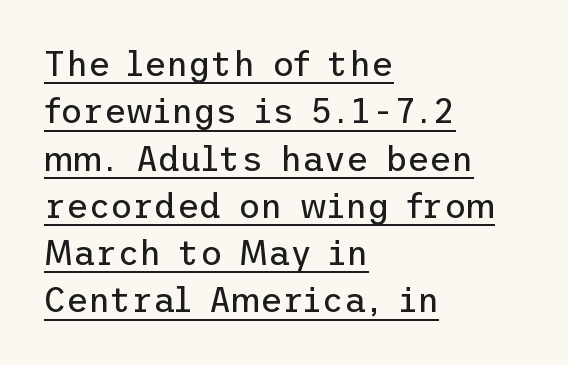
{"serif": "no", "italic": "no", "bold": "no", "weight": "regular", "width": "normal", "stroke_contrast": "low", "x_height": "medium", "underline": "yes", "align": "left", "line_spacing": "normal", "line_spacing_ratio": 1.39, "letter_spacing": "normal", "letter_spacing_em": 0.0, "glyph_px": 34}
